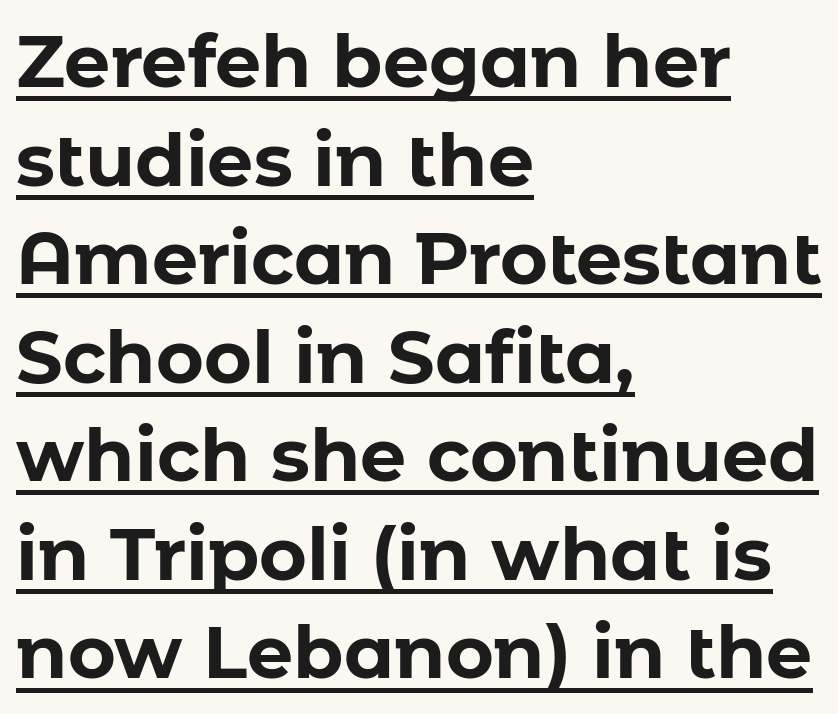
{"serif": "no", "italic": "no", "bold": "yes", "weight": "bold", "width": "normal", "stroke_contrast": "low", "x_height": "medium", "monospaced": "no", "underline": "yes", "align": "left", "line_spacing": "normal", "line_spacing_ratio": 1.35, "letter_spacing": "normal", "letter_spacing_em": 0.0, "glyph_px": 73}
